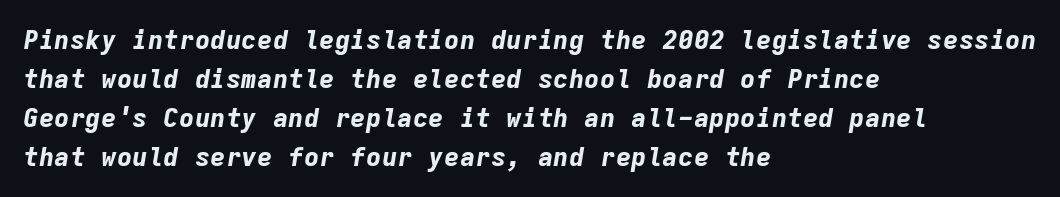
The image shows 26 px bold type, italic (leaning right); set left-aligned, normal line spacing (1.5x), normal letter spacing, not underlined.
